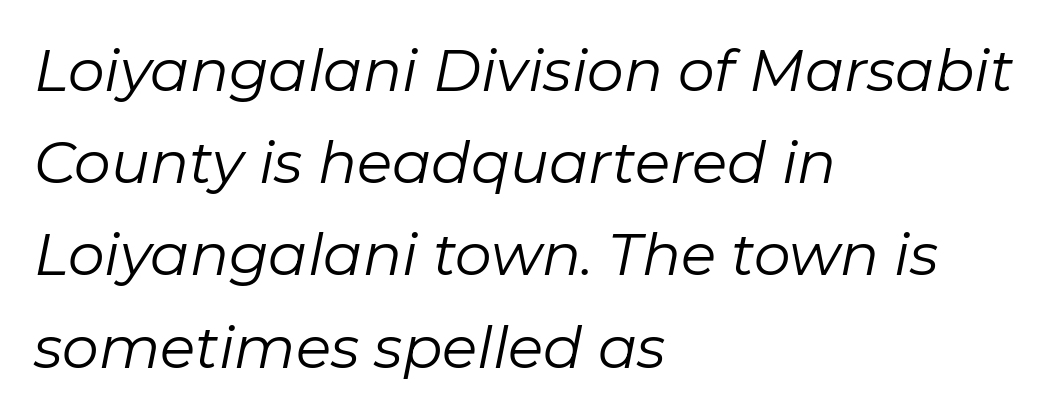
{"italic": "yes", "lean": "right", "slant_degrees": 11, "bold": "no", "weight": "regular", "width": "normal", "stroke_contrast": "low", "x_height": "medium", "monospaced": "no", "underline": "no", "align": "left", "line_spacing": "normal", "line_spacing_ratio": 1.59, "letter_spacing": "normal", "letter_spacing_em": 0.0, "glyph_px": 58}
